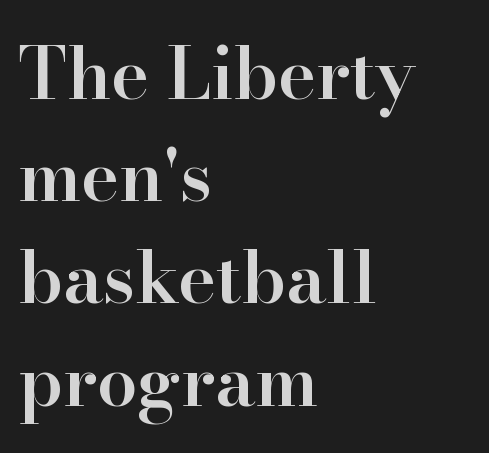
The glyphs are unaccompanied by any horizontal stroke below them. Stems and bowls a touch heavier than normal — semibold. Do the letters lean? They stand straight. This sample uses plain, unmodified letter spacing. Looks like regular typesetting: each glyph gets only the width it needs.
